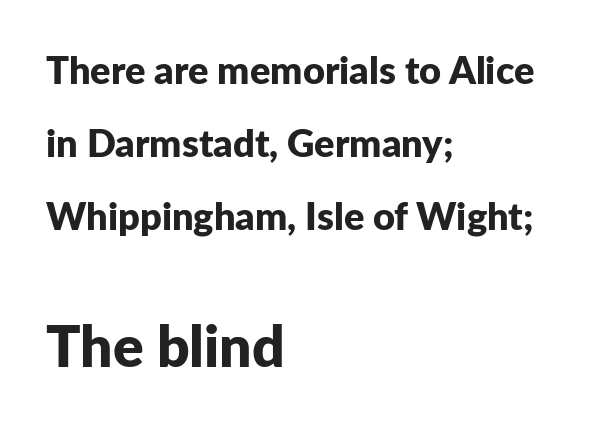
{"serif": "no", "italic": "no", "bold": "yes", "weight": "bold", "width": "normal", "stroke_contrast": "low", "x_height": "medium", "monospaced": "no", "underline": "no", "align": "left", "line_spacing": "loose", "line_spacing_ratio": 1.92, "letter_spacing": "normal", "letter_spacing_em": 0.0, "larger_block": "second", "size_ratio": 1.5, "glyph_px": 57}
